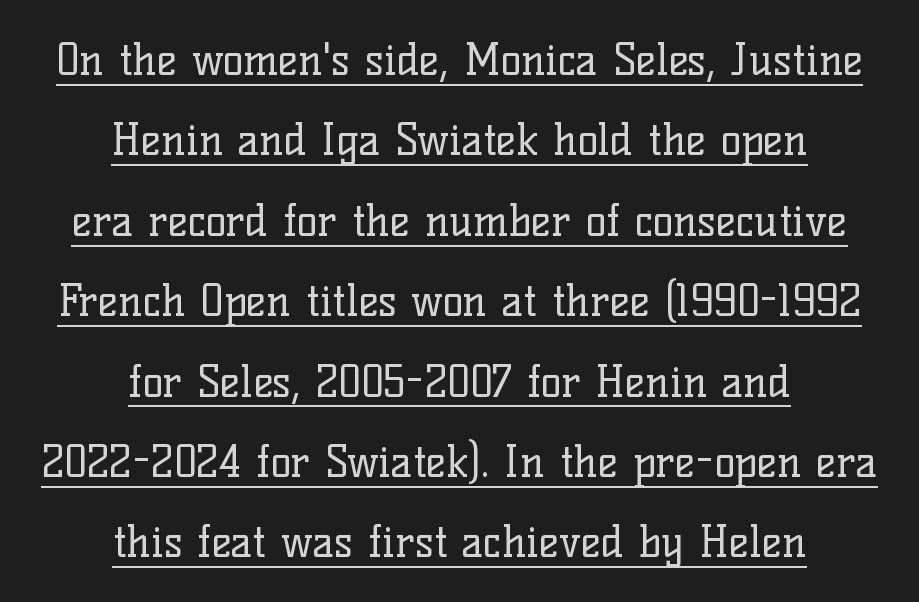
Proportional: the letters do not fall into vertical columns. The typesetting does not lean heavy: it is not bold. Is there any slant? The stems are plumb. To sum up the face: it has serifs. Standard letterfit; no display-style spreading of the glyphs.
